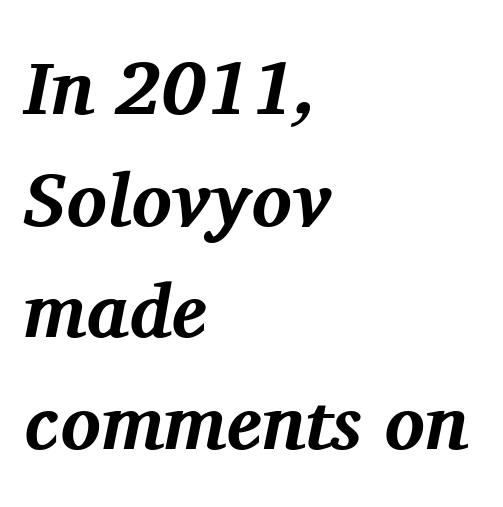
Pretty heavy lettering here — definitely bold. If you measured baseline to baseline, you'd find a middling distance. Type style note: has serifs. This sample uses an oblique cut, with every glyph tilted off the vertical.
